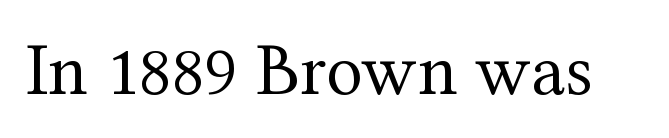
Q: Is the text bold? A: No.
Q: Is the text italic (slanted)? A: No, it is upright.
Q: Is the typeface a serif or a sans-serif typeface? A: Serif.
Q: Is the text underlined? A: No.
Q: Is the spacing between letters normal or unusually wide? A: Normal.
Q: Width (condensed, normal, or wide)? A: Normal.
Q: Stroke contrast? A: Medium.
Q: x-height? A: Medium.
Q: Monospaced? A: No.
